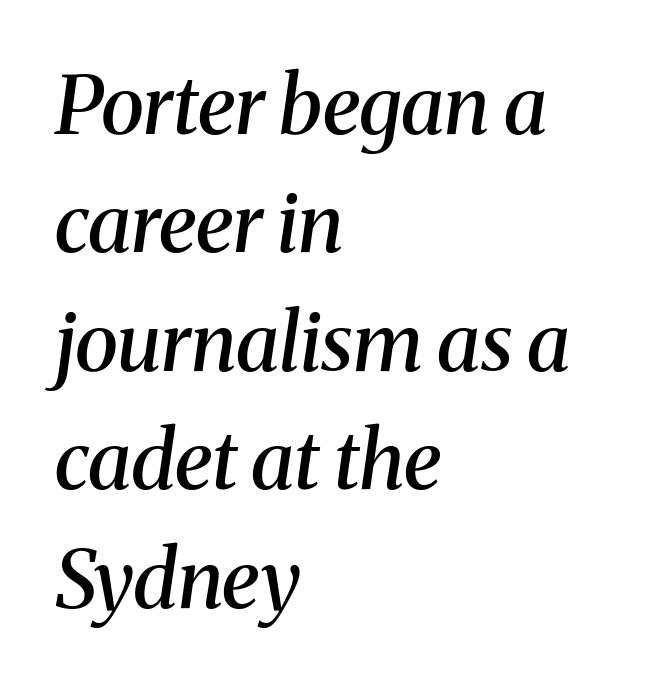
Note: serifs present on the glyphs. Normally led — the rows are evenly, conventionally spaced. Teacher's note: observe the even left margin — that is flush-left alignment. Glyph-to-glyph distance matches everyday printed text. Words float on clear page, feet unadorned.
